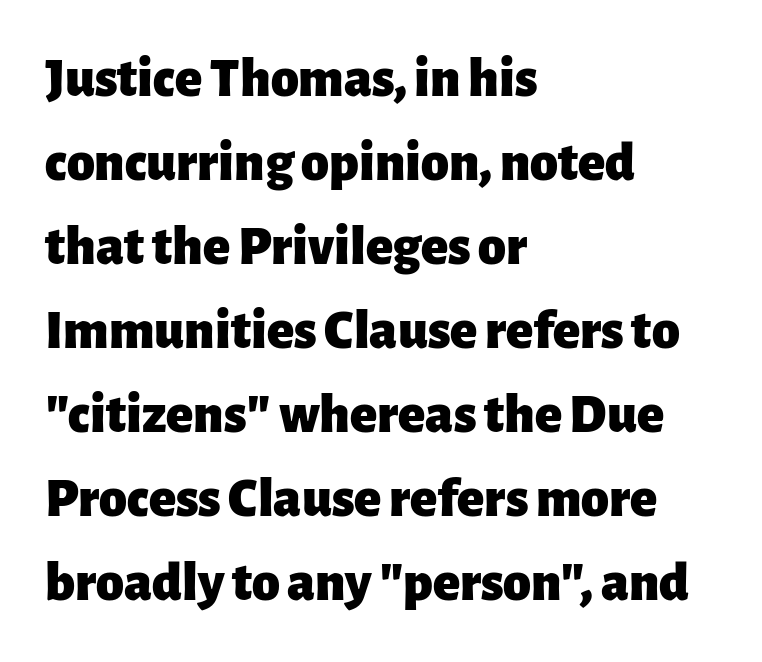
Q: Is the text bold? A: Yes.
Q: Is the text italic (slanted)? A: No, it is upright.
Q: Is the typeface a serif or a sans-serif typeface? A: Sans-serif.
Q: Is the text underlined? A: No.
Q: How is the paragraph aligned? A: Left-aligned.
Q: Is the spacing between letters normal or unusually wide? A: Normal.
Q: Is the spacing between lines tight, normal or loose? A: Normal.
Q: Width (condensed, normal, or wide)? A: Normal.
Q: Stroke contrast? A: Low.
Q: x-height? A: Medium.
Q: Monospaced? A: No.
